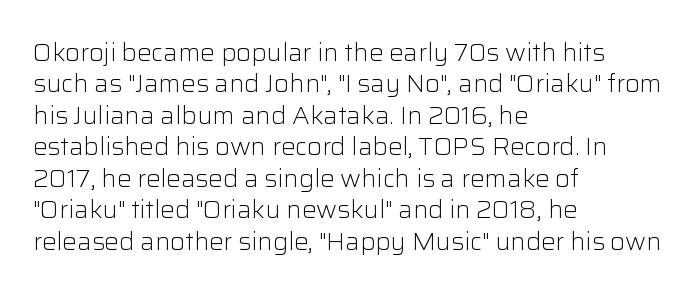
{"italic": "no", "bold": "no", "underline": "no", "align": "left", "line_spacing": "normal", "line_spacing_ratio": 1.31, "letter_spacing": "normal", "letter_spacing_em": 0.0, "glyph_px": 24}
